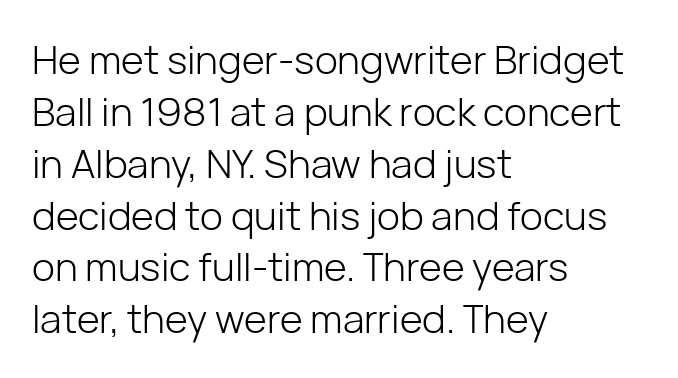
Note the varied advance widths — an 'i' is clearly narrower than an 'm'. A typesetter would mark this as roman, not italic. Type without underlining. Left-aligned paragraph, ragged on the right. Each letter's strokes conclude bluntly, with no projecting serifs. One glance says typical: line gaps are just what's usual.
